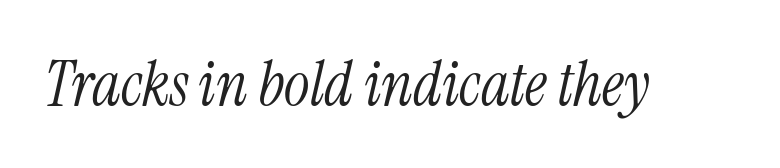
The image shows 61 px light, condensed serif type, italic (leaning right); set normal letter spacing, not underlined; medium stroke contrast and a medium x-height.
